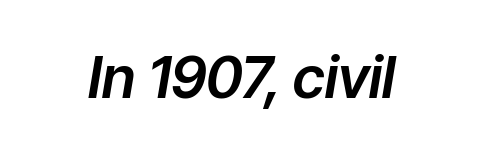
The image shows 58 px text type, italic (leaning right); set normal letter spacing, not underlined; low stroke contrast and a medium x-height.
